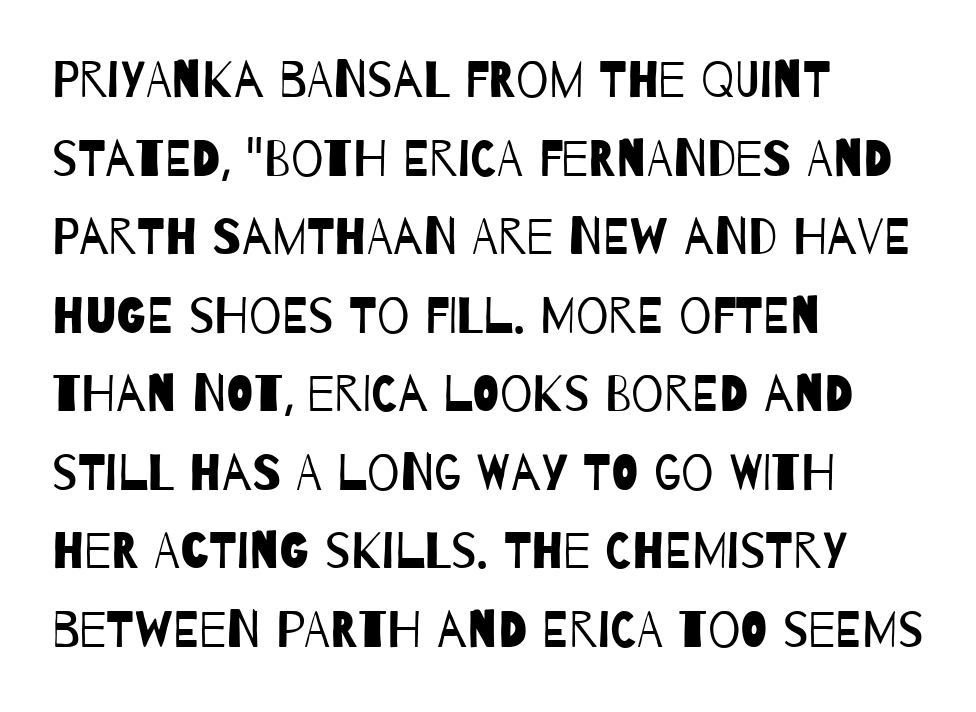
{"serif": "no", "bold": "no", "weight": "regular", "width": "condensed", "stroke_contrast": "low", "x_height": "large", "monospaced": "no", "underline": "no", "align": "left", "line_spacing": "normal", "line_spacing_ratio": 1.54, "letter_spacing": "normal", "letter_spacing_em": 0.0, "glyph_px": 51}
